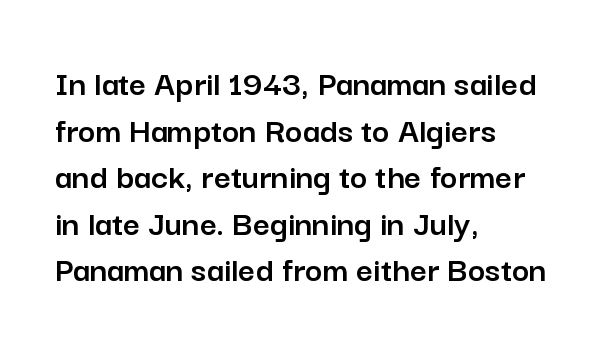
{"serif": "no", "italic": "no", "width": "normal", "stroke_contrast": "low", "x_height": "medium", "monospaced": "no", "underline": "no", "align": "left", "line_spacing": "normal", "line_spacing_ratio": 1.26, "letter_spacing": "normal", "letter_spacing_em": 0.0, "glyph_px": 37}
